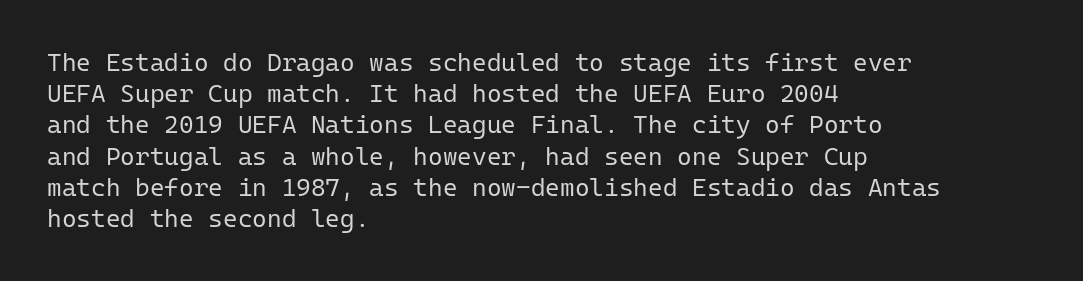
{"italic": "no", "bold": "no", "underline": "no", "align": "left", "line_spacing": "normal", "line_spacing_ratio": 1.25, "letter_spacing": "normal", "letter_spacing_em": 0.0, "glyph_px": 25}
